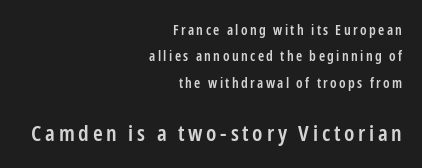
Q: Is the text bold? A: Semi-bold.
Q: Is the text italic (slanted)? A: No, it is upright.
Q: Is the text underlined? A: No.
Q: How is the paragraph aligned? A: Right-aligned.
Q: Which block of text is set in a larger size, the first (top) or the second (bottom)? A: The second (bottom) one.
